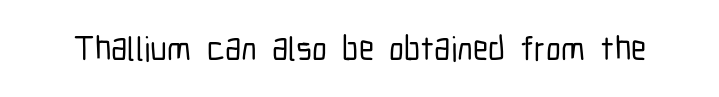
Here the designer chose a conventional face with non-uniform glyph widths. Descenders hang freely into open space. Spacing between characters is what you'd get straight out of the box. Every stem runs plumb, perpendicular to the baseline.
